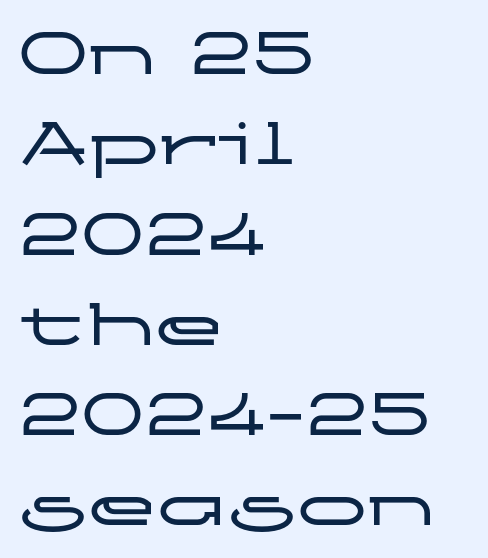
The image shows 70 px wide sans-serif type, upright; set left-aligned, normal line spacing (1.29x), normal letter spacing, not underlined; low stroke contrast and a medium x-height.
